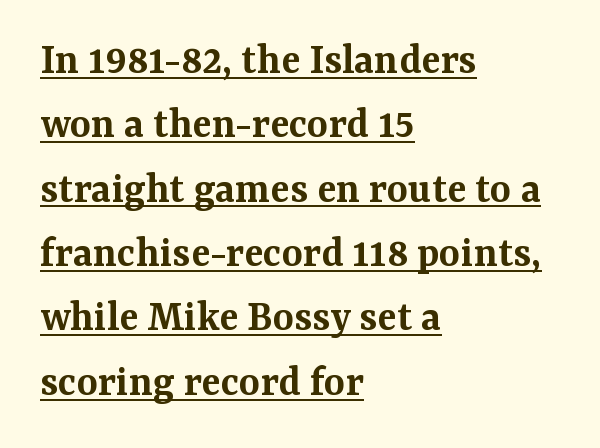
Q: Is the text bold? A: Semi-bold.
Q: Is the text italic (slanted)? A: No, it is upright.
Q: Is the typeface a serif or a sans-serif typeface? A: Serif.
Q: Is the text underlined? A: Yes.
Q: How is the paragraph aligned? A: Left-aligned.
Q: Is the spacing between letters normal or unusually wide? A: Normal.
Q: Is the spacing between lines tight, normal or loose? A: Normal.
Q: Width (condensed, normal, or wide)? A: Normal.
Q: Stroke contrast? A: Medium.
Q: x-height? A: Medium.
Q: Monospaced? A: No.
